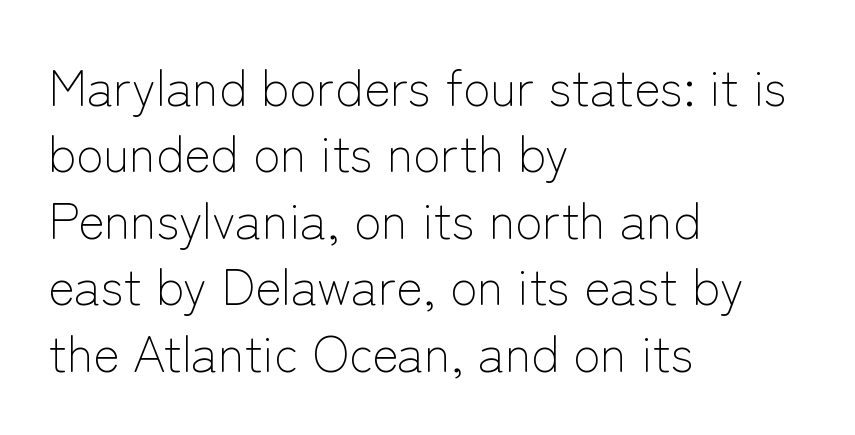
Q: Is the text bold? A: No.
Q: Is the text italic (slanted)? A: No, it is upright.
Q: Is the typeface a serif or a sans-serif typeface? A: Sans-serif.
Q: Is the text underlined? A: No.
Q: How is the paragraph aligned? A: Left-aligned.
Q: Is the spacing between letters normal or unusually wide? A: Normal.
Q: Is the spacing between lines tight, normal or loose? A: Normal.
Q: Width (condensed, normal, or wide)? A: Normal.
Q: Stroke contrast? A: Low.
Q: x-height? A: Medium.
Q: Monospaced? A: No.
